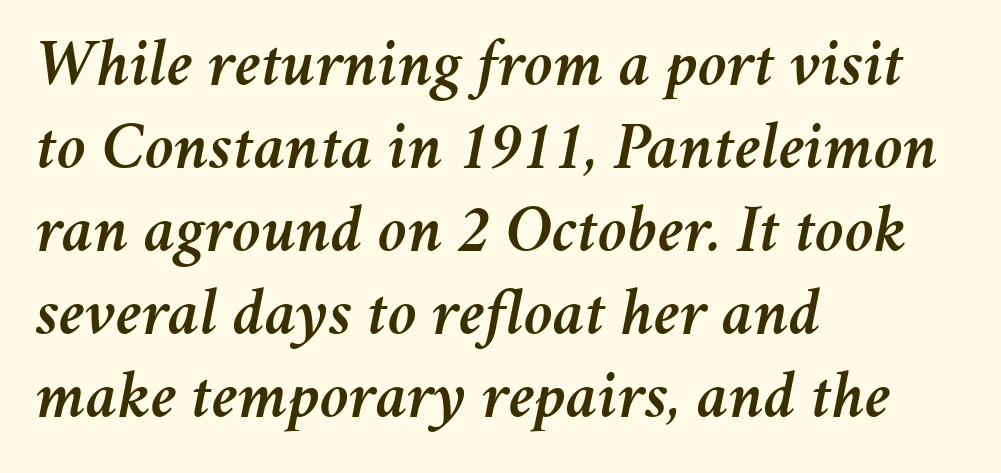
{"italic": "yes", "lean": "right", "slant_degrees": 11, "width": "normal", "stroke_contrast": "medium", "x_height": "medium", "monospaced": "no", "underline": "no", "align": "left", "line_spacing_ratio": 1.24, "letter_spacing": "normal", "letter_spacing_em": 0.0, "glyph_px": 67}
